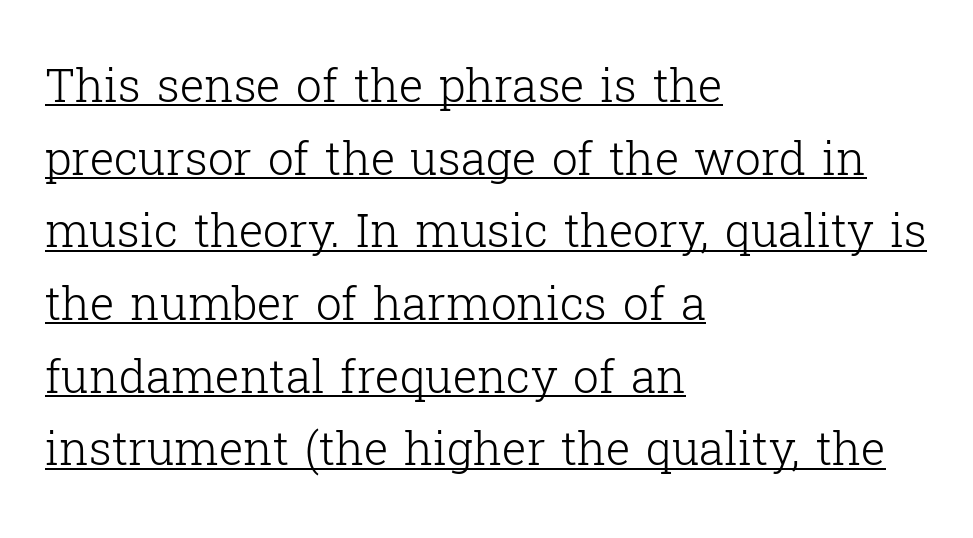
{"serif": "yes", "italic": "no", "bold": "no", "weight": "light", "width": "normal", "stroke_contrast": "low", "x_height": "medium", "monospaced": "no", "underline": "yes", "align": "left", "line_spacing": "normal", "line_spacing_ratio": 1.58, "letter_spacing": "normal", "letter_spacing_em": 0.0, "glyph_px": 46}
